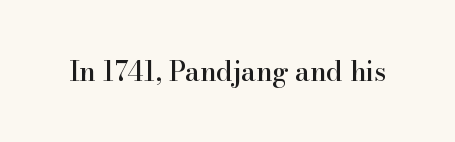
Q: Is the text italic (slanted)? A: No, it is upright.
Q: Is the text underlined? A: No.
Q: Is the spacing between letters normal or unusually wide? A: Normal.
